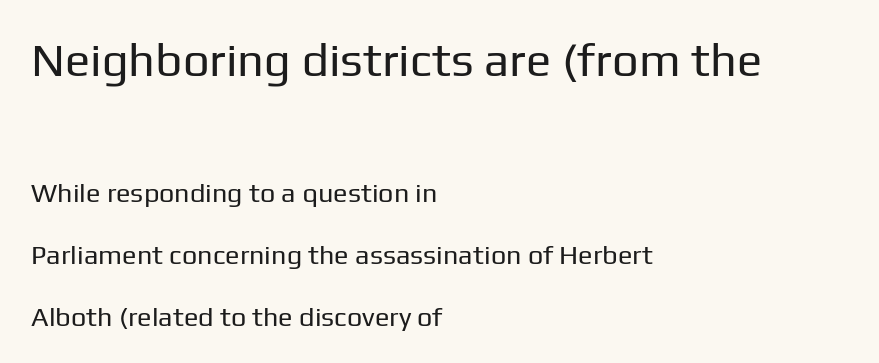
{"serif": "no", "italic": "no", "bold": "no", "weight": "regular", "width": "normal", "stroke_contrast": "low", "x_height": "medium", "monospaced": "no", "underline": "no", "align": "left", "line_spacing": "loose", "line_spacing_ratio": 2.29, "letter_spacing": "normal", "letter_spacing_em": 0.0, "larger_block": "first", "size_ratio": 1.74, "glyph_px": 47}
